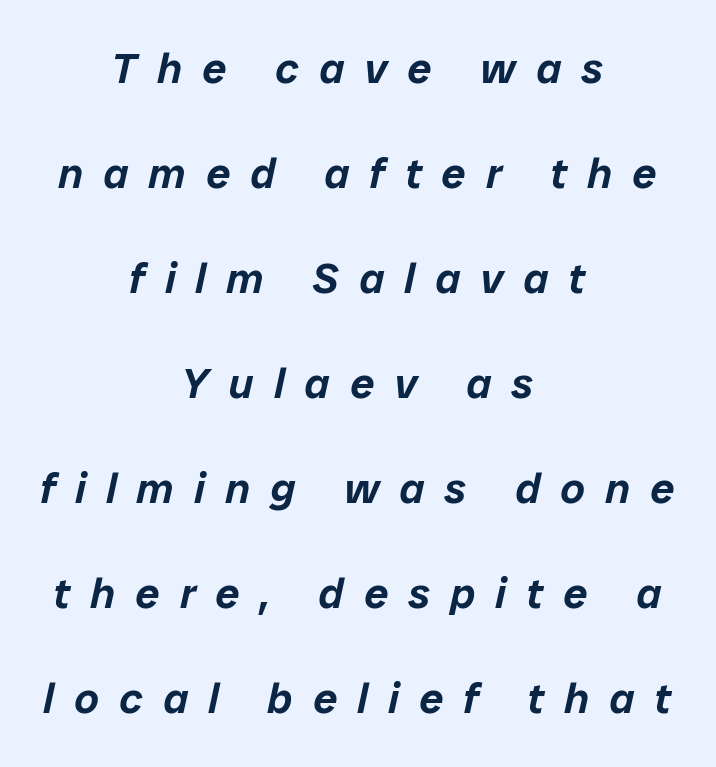
{"italic": "yes", "lean": "right", "slant_degrees": 12, "width": "normal", "stroke_contrast": "low", "x_height": "medium", "monospaced": "no", "underline": "no", "align": "center", "line_spacing": "loose", "line_spacing_ratio": 2.44, "letter_spacing": "wide", "letter_spacing_em": 0.47, "glyph_px": 43}
